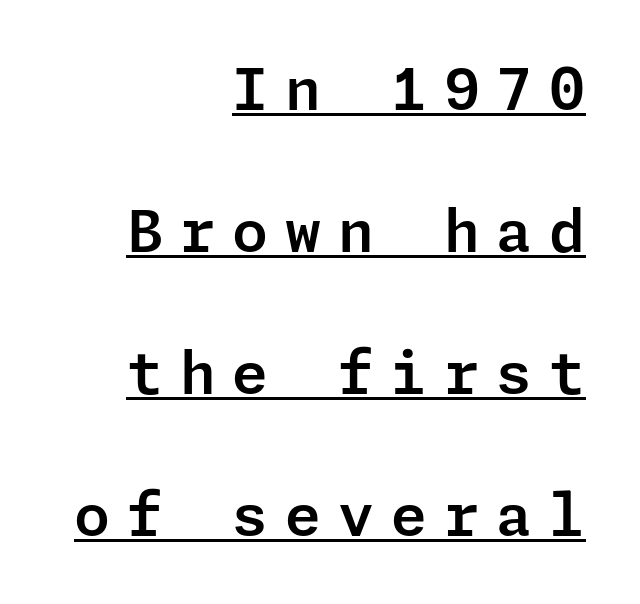
Look at the bottom of the vertical strokes: they stop flat, with no serifs. Notice the wide empty band between every row — that's loose leading. Between one letter and the next there's a generous, obvious gap. Is there any slant? The stems are plumb. Is the block centered? No — it sits flush against the right margin. This rendering features underlined lettering.
